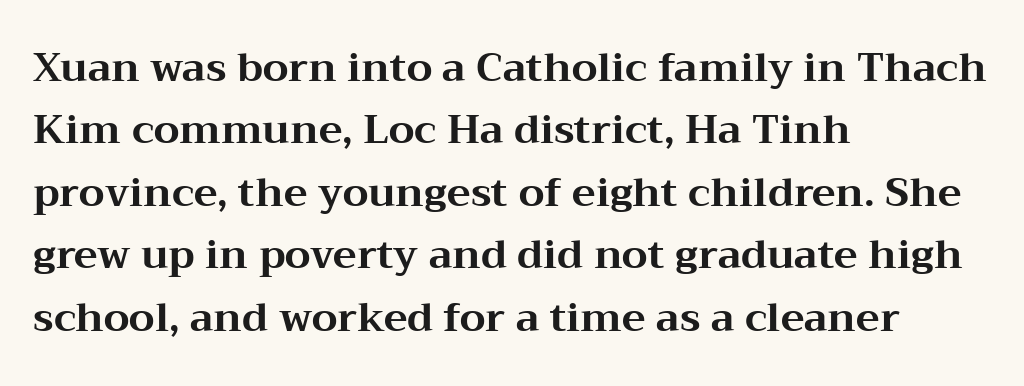
Q: Is the text bold? A: Yes.
Q: Is the text italic (slanted)? A: No, it is upright.
Q: Is the typeface a serif or a sans-serif typeface? A: Serif.
Q: Is the text underlined? A: No.
Q: How is the paragraph aligned? A: Left-aligned.
Q: Is the spacing between letters normal or unusually wide? A: Normal.
Q: Is the spacing between lines tight, normal or loose? A: Normal.
Q: Width (condensed, normal, or wide)? A: Wide.
Q: Stroke contrast? A: Medium.
Q: x-height? A: Medium.
Q: Monospaced? A: No.
